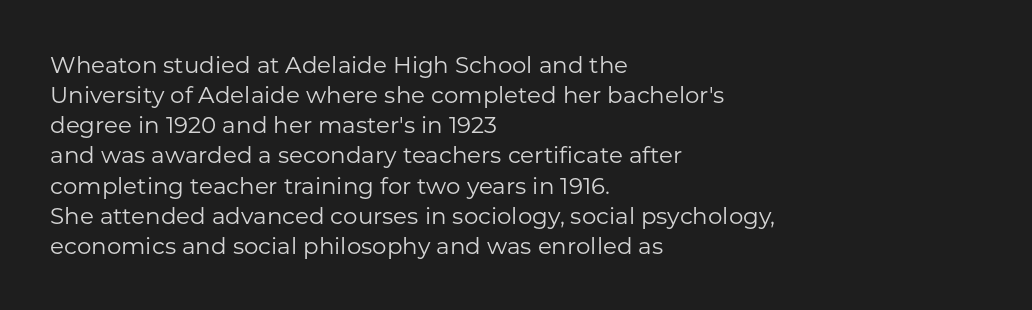
The image shows 23 px text type, upright; set left-aligned, normal line spacing (1.31x), normal letter spacing, not underlined.
